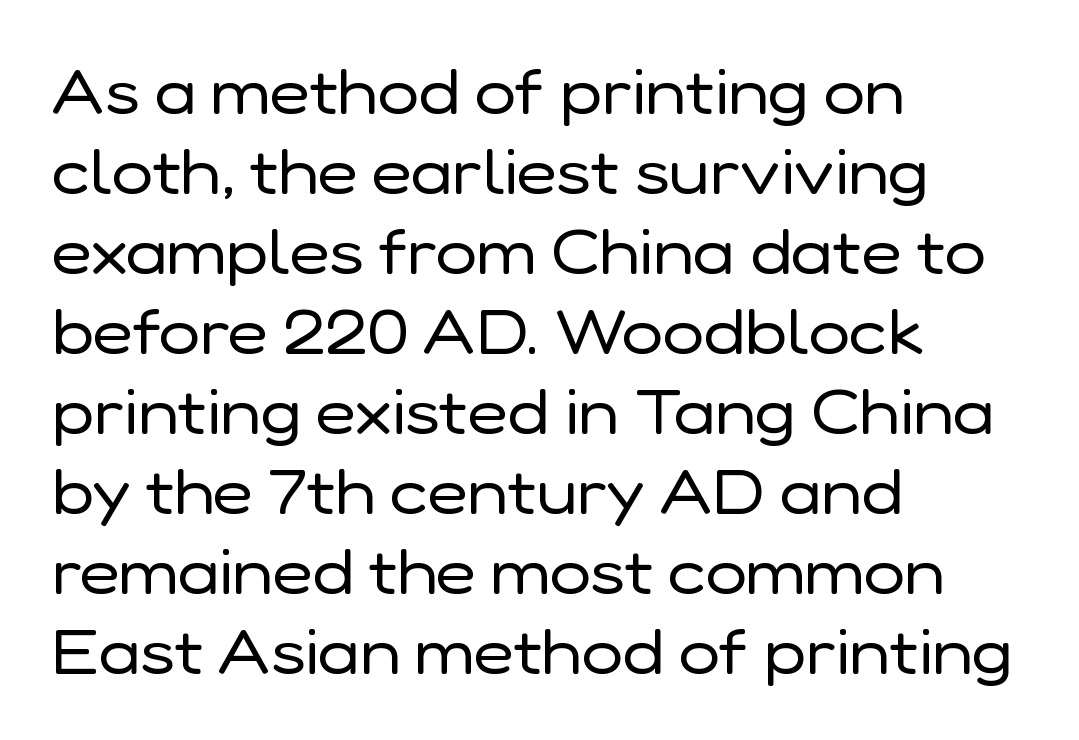
Nothing unusual about the tracking: characters are spaced as the font intends. Is the block centered? No — it sits flush against the left margin. The font is comparable to plain body text, perhaps lighter. Observe the absence of serifs on each vertical stroke in this sample. When letters stand straight like this, we call the style roman or upright.
